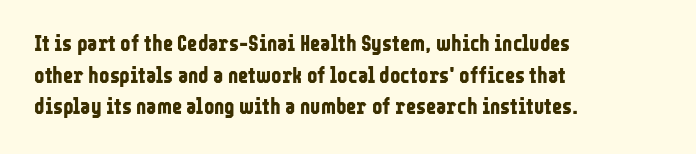
{"italic": "no", "bold": "yes", "underline": "no", "align": "left", "line_spacing": "normal", "line_spacing_ratio": 1.44, "letter_spacing": "normal", "letter_spacing_em": 0.0, "glyph_px": 22}
